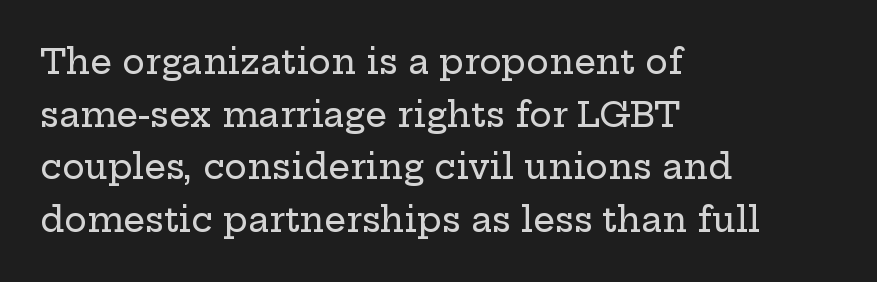
The image shows 34 px wide serif type, upright; set left-aligned, normal line spacing (1.55x), normal letter spacing, not underlined; low stroke contrast and a medium x-height.
